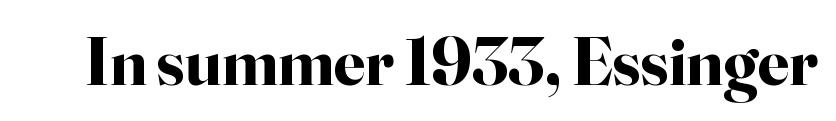
The image shows 68 px bold serif type, upright; set normal letter spacing, not underlined; high stroke contrast and a small x-height.
